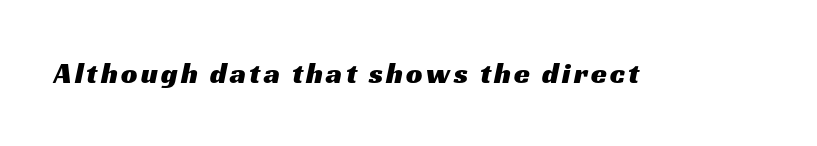
The image shows 29 px wide sans-serif type; set not underlined; medium stroke contrast and a medium x-height.
